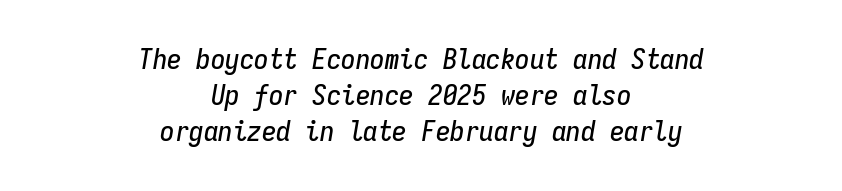
The gap between lines stays unmarked. Spacing verdict: monospaced, one width for all characters. If you drew a line through each stem, it would be angled. The gaps between neighbouring characters are ordinary and unremarkable. The lines in this sample share a center point and differ in where they start and stop.
